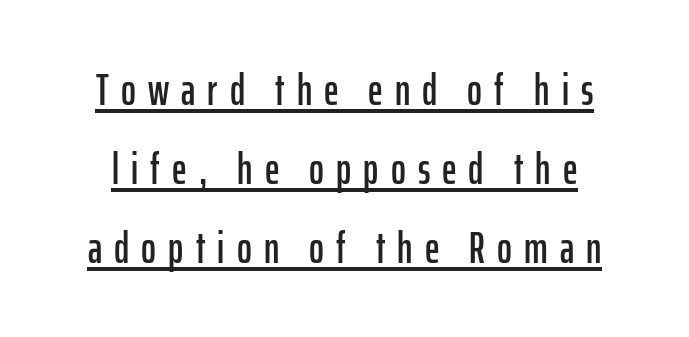
Looks like someone drew a line under every word here. A typesetter would call this proportional, since set widths differ per character. This is sans-serif lettering, the kind often seen on screens and signage. The letters stand straight up with perfectly vertical stems.
